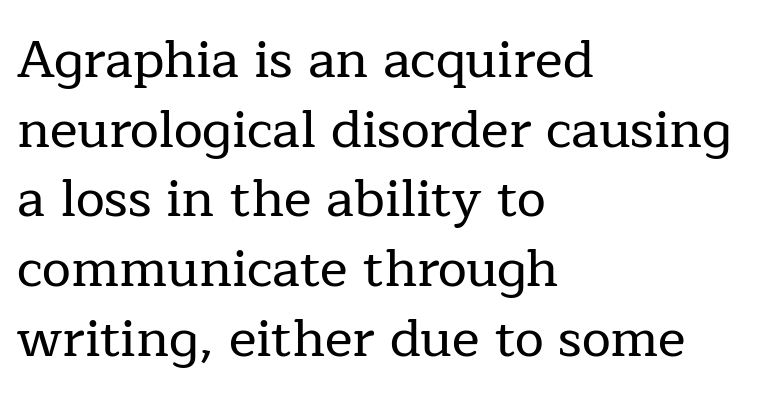
{"serif": "yes", "italic": "no", "width": "normal", "stroke_contrast": "low", "x_height": "medium", "monospaced": "no", "underline": "no", "align": "left", "line_spacing": "normal", "line_spacing_ratio": 1.34, "letter_spacing": "normal", "letter_spacing_em": 0.0, "glyph_px": 52}
